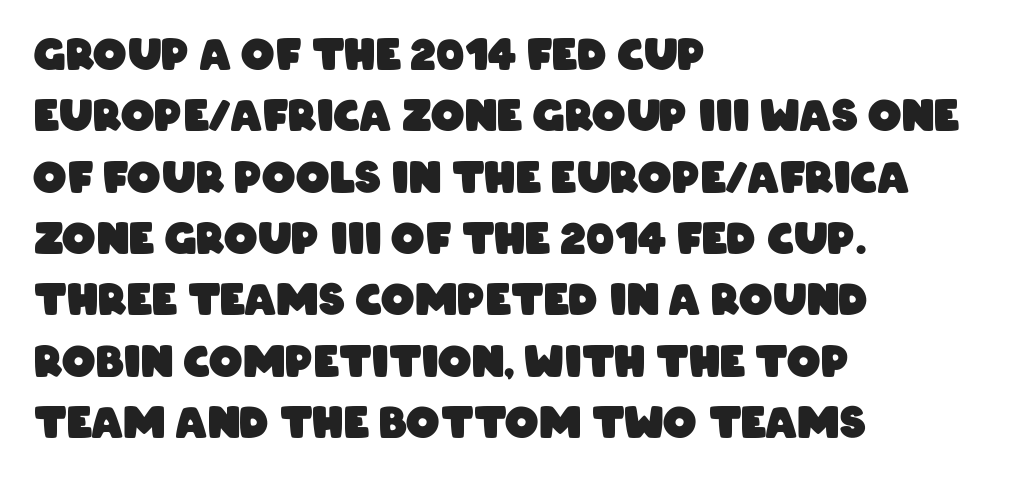
{"serif": "no", "bold": "yes", "weight": "heavy", "width": "condensed", "stroke_contrast": "low", "x_height": "large", "monospaced": "no", "underline": "no", "align": "left", "line_spacing": "normal", "line_spacing_ratio": 1.46, "letter_spacing": "normal", "letter_spacing_em": 0.0, "glyph_px": 42}
